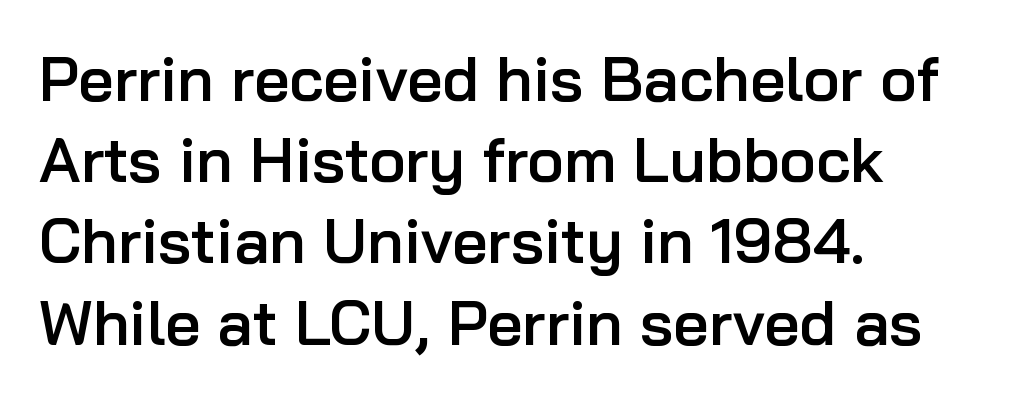
Quick note: not italic, upright. Is this a fixed-width face? No — the glyphs have proportional, varying widths. Typographic density is moderately raised because the face is semibold. Glyph-to-glyph distance matches everyday printed text. The area under the type is left untouched.
